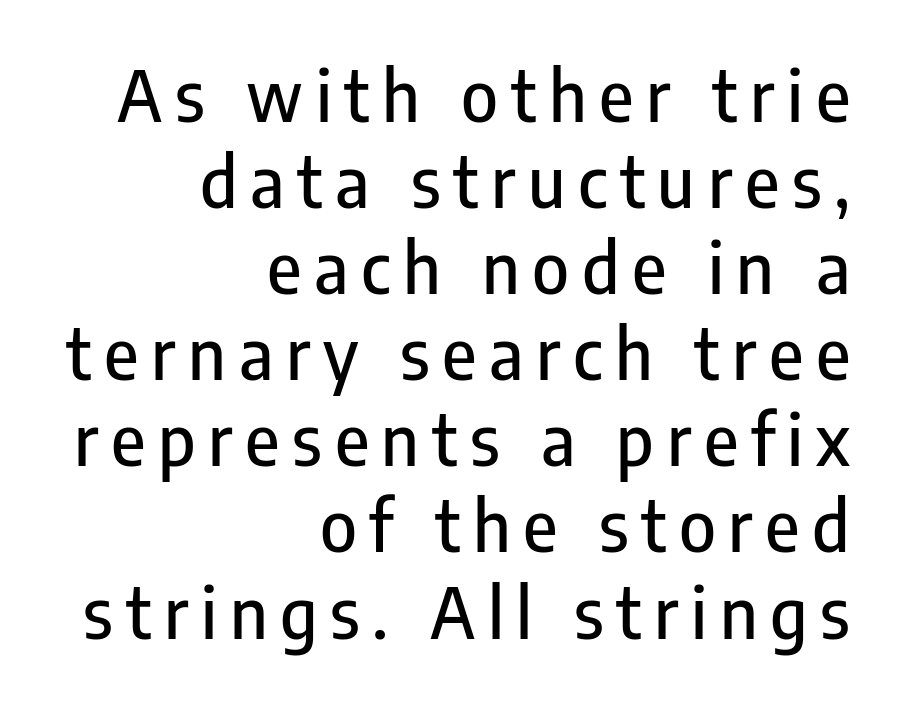
If you drew a line through each stem, it would be perfectly vertical. The face used here is a sans, in the tradition of grotesques and geometrics. Underline: absent. The ragged edge is on the left, which tells us the setting is flush right.
